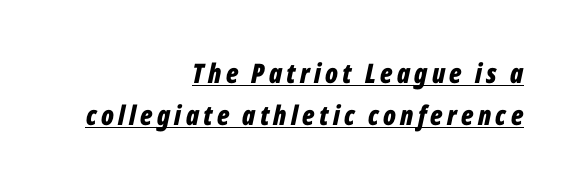
Q: Is the text bold? A: Yes.
Q: Is the text italic (slanted)? A: Yes, it leans right by about 12 degrees.
Q: Is the text underlined? A: Yes.
Q: How is the paragraph aligned? A: Right-aligned.
Q: Is the spacing between lines tight, normal or loose? A: Normal.
